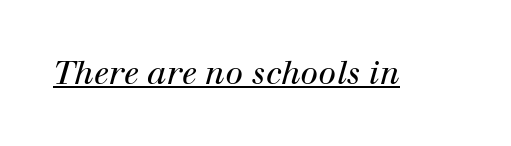
Do the characters align in a grid? No, the font is proportional. The cut favours lightness, reaching ordinary text weight at its darkest. Looking at the ascenders, they clearly lean. Is there an underline? Yes — a line sits under the letters. Here the glyphs are tracked normally, forming tight word shapes. The text was rendered using a seriffed face with decorative stroke endings.
